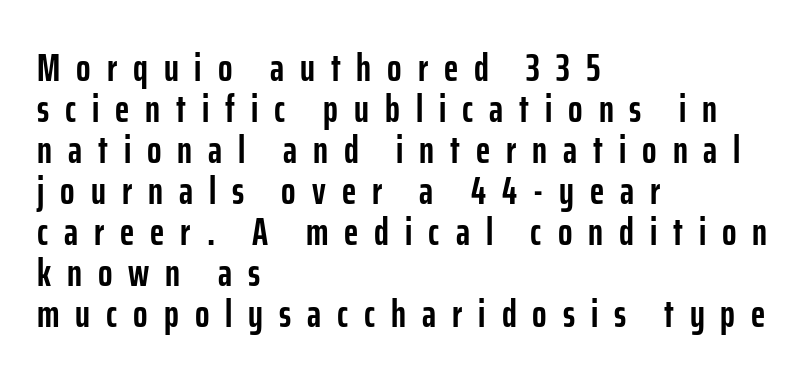
{"serif": "no", "italic": "no", "bold": "yes", "weight": "semibold", "width": "condensed", "stroke_contrast": "low", "x_height": "medium", "monospaced": "no", "underline": "no", "align": "left", "line_spacing": "tight", "line_spacing_ratio": 1.08, "letter_spacing": "wide", "letter_spacing_em": 0.42, "glyph_px": 38}
